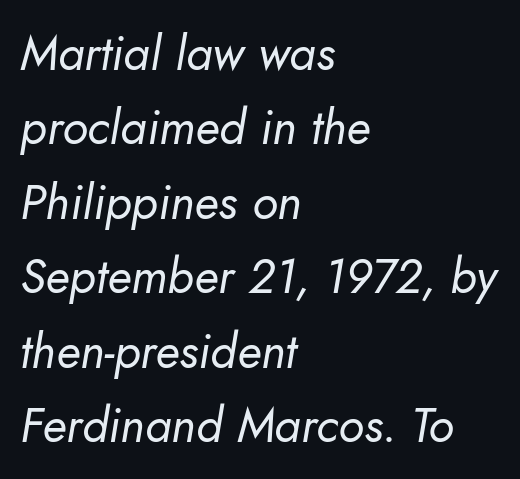
Q: Is the text bold? A: No.
Q: Is the text italic (slanted)? A: Yes, it leans right by about 10 degrees.
Q: Is the text underlined? A: No.
Q: How is the paragraph aligned? A: Left-aligned.
Q: Is the spacing between letters normal or unusually wide? A: Normal.
Q: Is the spacing between lines tight, normal or loose? A: Normal.
Q: Width (condensed, normal, or wide)? A: Normal.
Q: Stroke contrast? A: Low.
Q: x-height? A: Small.
Q: Monospaced? A: No.
